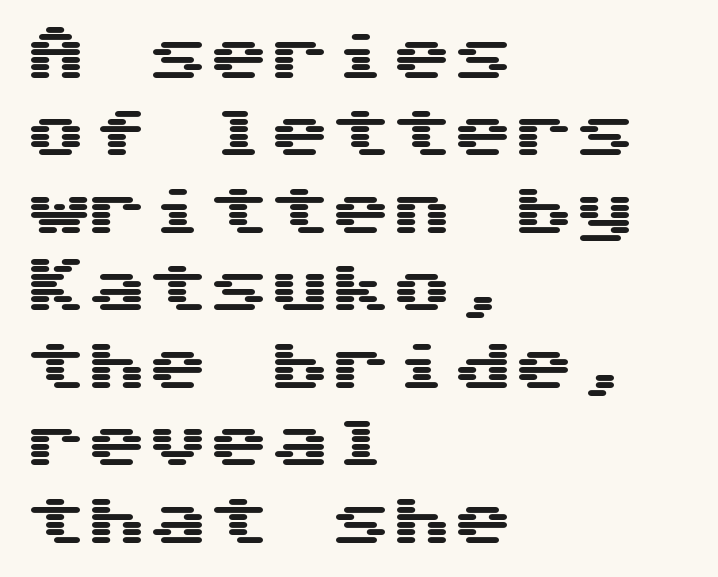
The image shows 61 px wide sans-serif type, upright; set left-aligned, normal line spacing (1.27x), normal letter spacing, not underlined; medium stroke contrast and a medium x-height.
